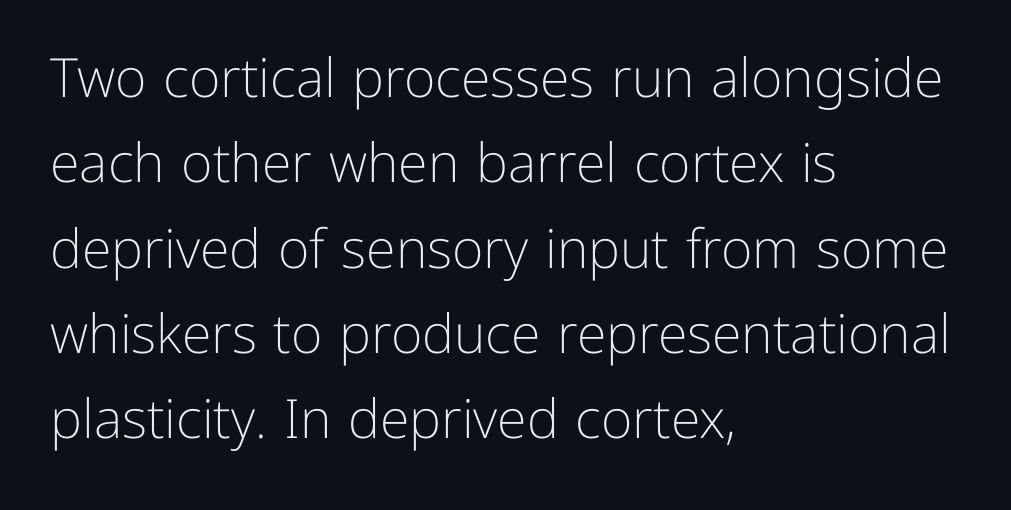
Counters stay open thanks to moderate or lighter strokes. In terms of posture, this sample is upright. Glyph-to-glyph distance matches everyday printed text. This sample has the flowing, uneven cadence of proportional lettering.
